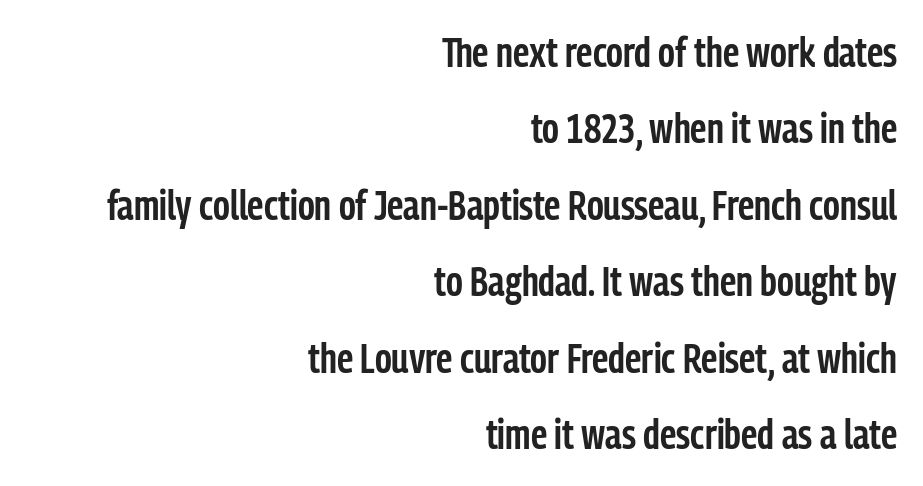
The image shows 42 px semibold, condensed sans-serif type, upright; set right-aligned, line spacing 1.82x, normal letter spacing, not underlined; low stroke contrast and a medium x-height.
